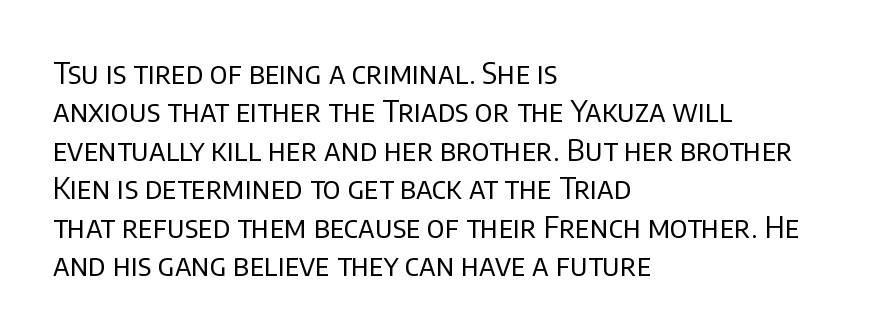
{"serif": "no", "italic": "no", "bold": "no", "weight": "regular", "width": "normal", "stroke_contrast": "low", "x_height": "large", "monospaced": "no", "underline": "no", "align": "left", "line_spacing": "normal", "line_spacing_ratio": 1.28, "letter_spacing": "normal", "letter_spacing_em": 0.0, "glyph_px": 30}
